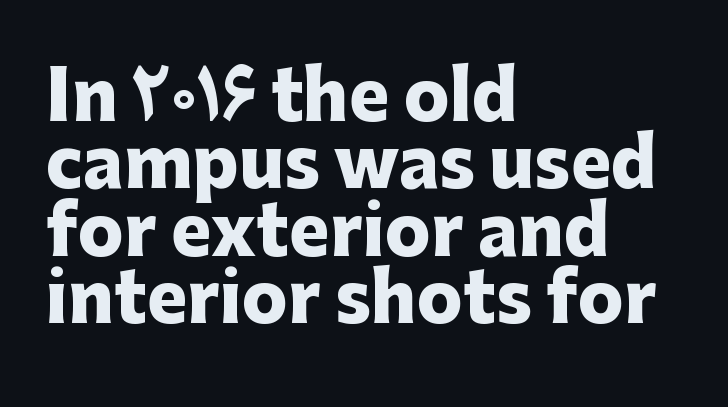
Q: Is the text bold? A: Yes.
Q: Is the text italic (slanted)? A: No, it is upright.
Q: Is the typeface a serif or a sans-serif typeface? A: Sans-serif.
Q: Is the text underlined? A: No.
Q: How is the paragraph aligned? A: Left-aligned.
Q: Is the spacing between letters normal or unusually wide? A: Normal.
Q: Is the spacing between lines tight, normal or loose? A: Tight.
Q: Width (condensed, normal, or wide)? A: Normal.
Q: Stroke contrast? A: Low.
Q: x-height? A: Medium.
Q: Monospaced? A: No.
